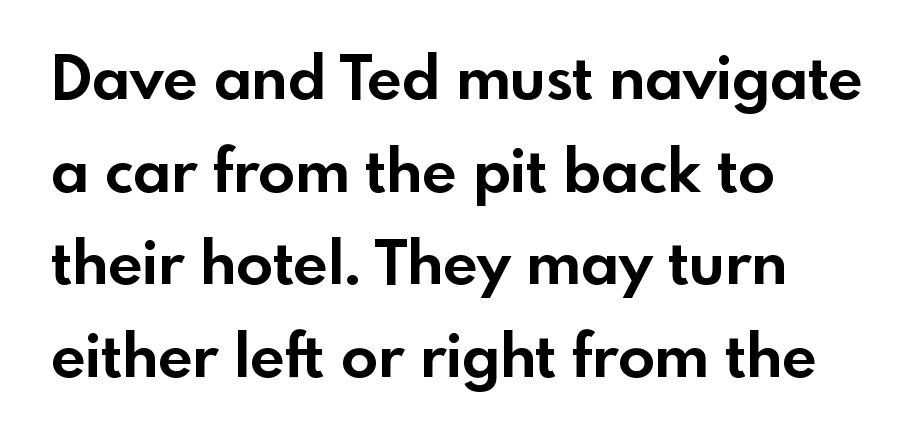
The image shows 61 px bold sans-serif type, upright; set left-aligned, normal line spacing (1.52x), normal letter spacing, not underlined; a small x-height.
